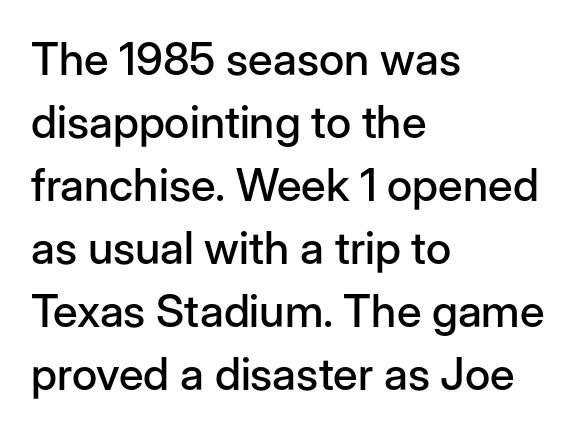
Q: Is the text italic (slanted)? A: No, it is upright.
Q: Is the typeface a serif or a sans-serif typeface? A: Sans-serif.
Q: Is the text underlined? A: No.
Q: How is the paragraph aligned? A: Left-aligned.
Q: Is the spacing between letters normal or unusually wide? A: Normal.
Q: Is the spacing between lines tight, normal or loose? A: Normal.
Q: Width (condensed, normal, or wide)? A: Normal.
Q: Stroke contrast? A: Low.
Q: x-height? A: Medium.
Q: Monospaced? A: No.
